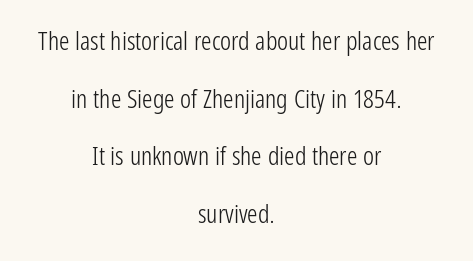
{"italic": "no", "bold": "no", "underline": "no", "align": "center", "line_spacing": "loose", "line_spacing_ratio": 2.22, "letter_spacing": "normal", "letter_spacing_em": 0.0, "glyph_px": 26}
